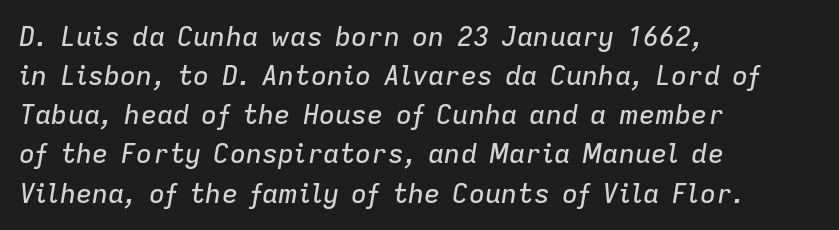
{"italic": "yes", "lean": "right", "slant_degrees": 9, "underline": "no", "align": "left", "line_spacing": "normal", "line_spacing_ratio": 1.45, "letter_spacing": "normal", "letter_spacing_em": 0.0, "glyph_px": 27}
